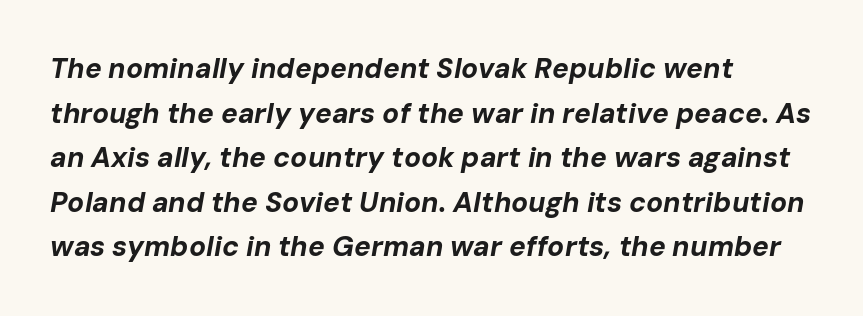
The rendering applies a slant to the glyphs. Emphasis by weight is at full strength: bold. The gap between lines stays unmarked. Normally led — the rows are evenly, conventionally spaced. Compared with a centered layout, this one pins lines to the left instead. These lines are rendered in a variable-pitch font.
